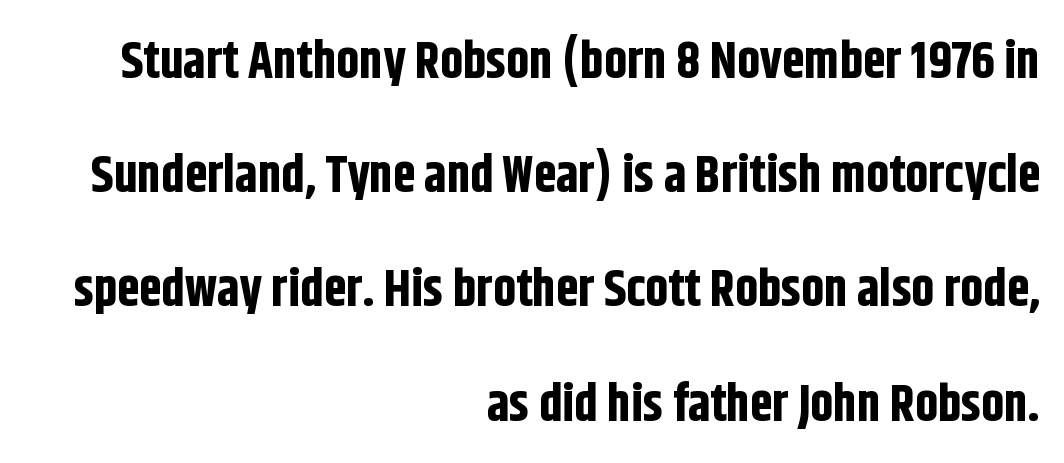
Q: Is the text bold? A: Yes.
Q: Is the text italic (slanted)? A: No, it is upright.
Q: Is the typeface a serif or a sans-serif typeface? A: Sans-serif.
Q: Is the text underlined? A: No.
Q: How is the paragraph aligned? A: Right-aligned.
Q: Is the spacing between letters normal or unusually wide? A: Normal.
Q: Is the spacing between lines tight, normal or loose? A: Loose.
Q: Width (condensed, normal, or wide)? A: Condensed.
Q: Stroke contrast? A: Low.
Q: x-height? A: Large.
Q: Monospaced? A: No.
